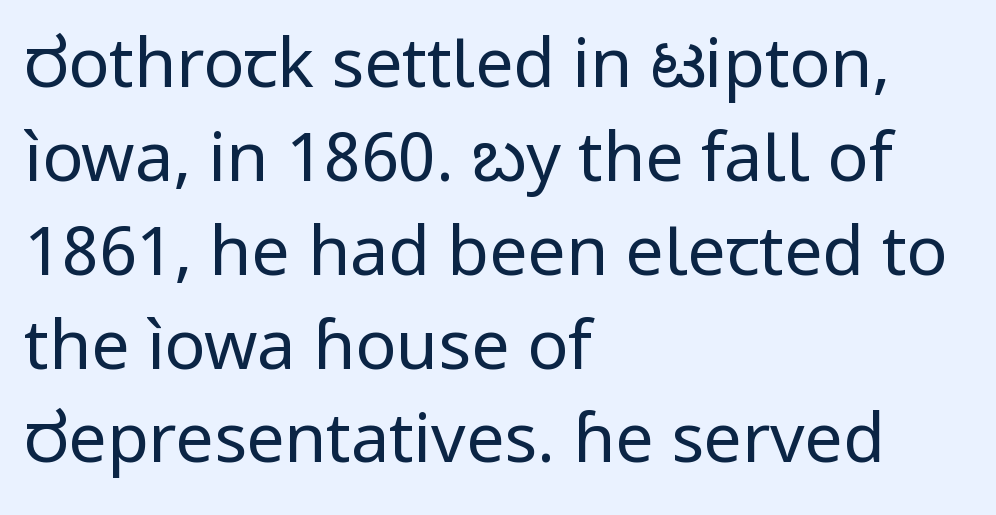
{"serif": "no", "italic": "no", "bold": "no", "weight": "regular", "width": "normal", "stroke_contrast": "low", "x_height": "medium", "monospaced": "no", "underline": "no", "align": "left", "line_spacing": "normal", "line_spacing_ratio": 1.38, "letter_spacing": "normal", "letter_spacing_em": 0.0, "glyph_px": 68}
